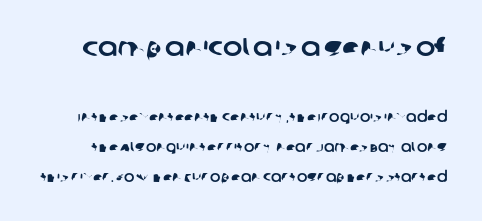
{"underline": "no", "line_spacing": "loose", "line_spacing_ratio": 2.13, "letter_spacing": "normal", "letter_spacing_em": 0.0, "larger_block": "first", "size_ratio": 1.86, "glyph_px": 26}
